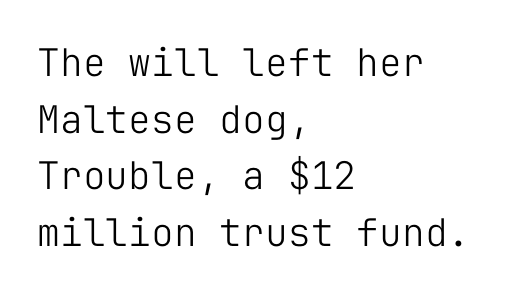
{"serif": "no", "italic": "no", "bold": "no", "weight": "light", "width": "normal", "stroke_contrast": "low", "x_height": "medium", "monospaced": "yes", "underline": "no", "align": "left", "line_spacing": "normal", "line_spacing_ratio": 1.49, "letter_spacing": "normal", "letter_spacing_em": 0.0, "glyph_px": 38}
